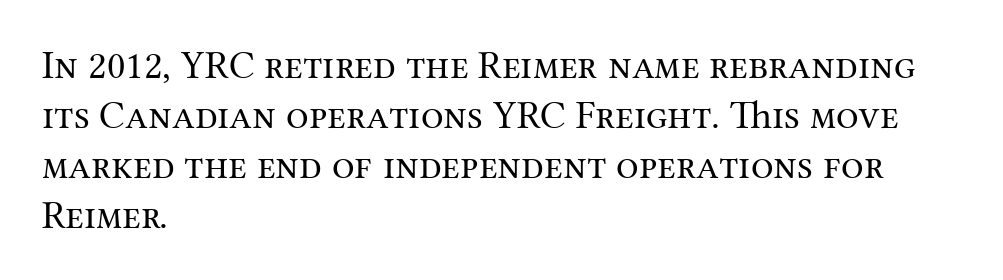
Q: Is the text bold? A: No.
Q: Is the text italic (slanted)? A: No, it is upright.
Q: Is the typeface a serif or a sans-serif typeface? A: Serif.
Q: Is the text underlined? A: No.
Q: How is the paragraph aligned? A: Left-aligned.
Q: Is the spacing between letters normal or unusually wide? A: Normal.
Q: Is the spacing between lines tight, normal or loose? A: Normal.
Q: Width (condensed, normal, or wide)? A: Normal.
Q: Stroke contrast? A: Medium.
Q: x-height? A: Medium.
Q: Monospaced? A: No.
